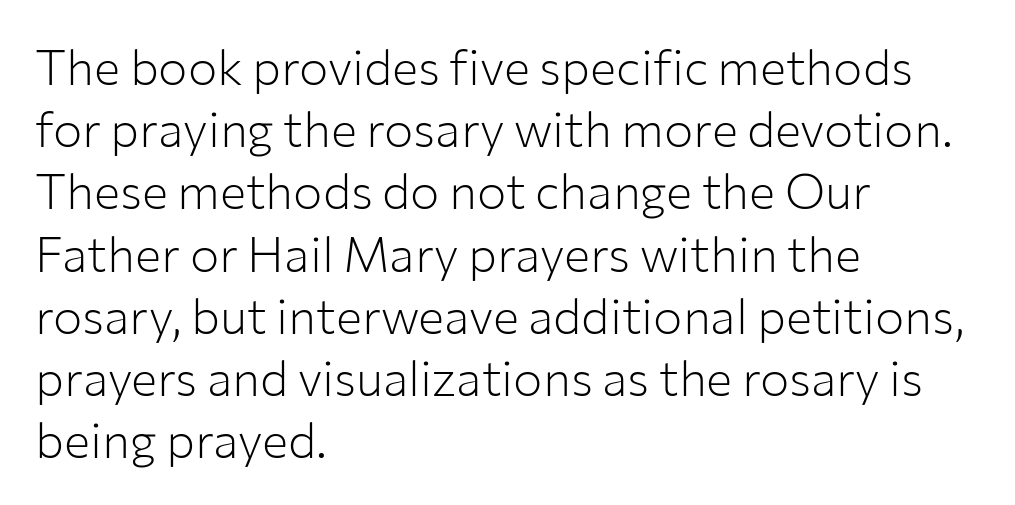
Proportional: the letters do not fall into vertical columns. Each line starts at the same left margin while the right side varies. Rendered with straight, roman letterforms. The typesetting does not lean heavy: it is not bold.
